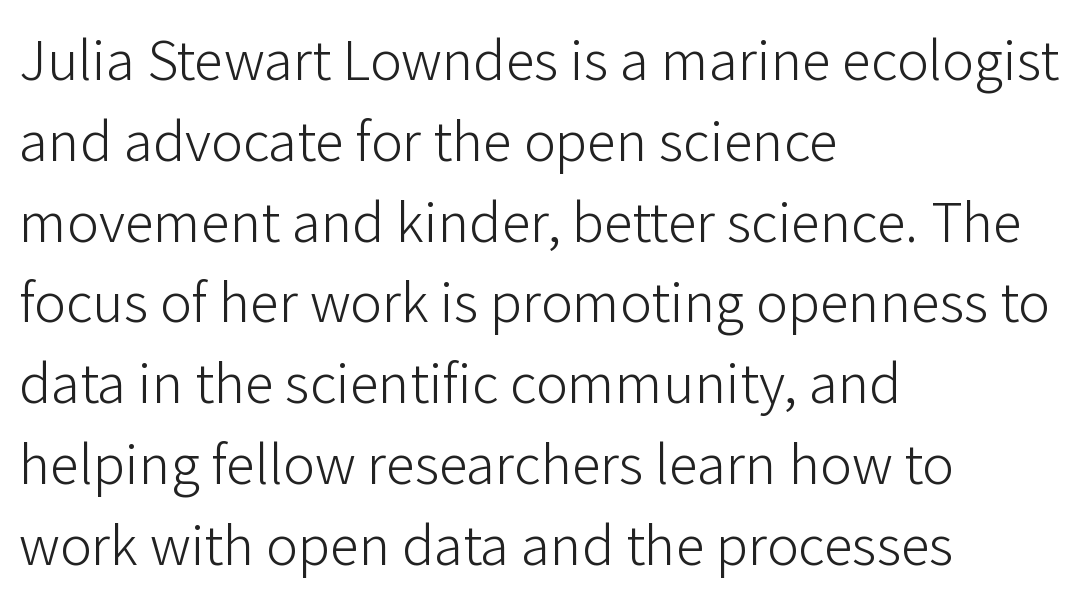
The string is rendered with underlining switched off. Glyph-to-glyph distance matches everyday printed text. Note the varied advance widths — an 'i' is clearly narrower than an 'm'. One-word summary of the alignment: left.
